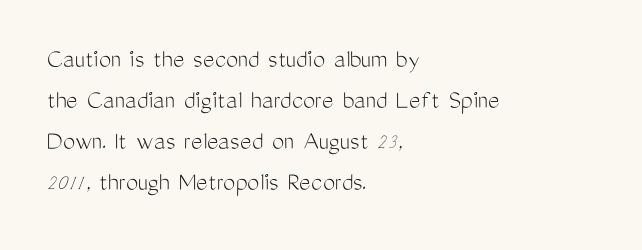
On a weight scale, this lands at 450 or below. The passage shown has conventional tracking throughout. A normal amount of white space separates one row of letters from the next. The rag falls on the right side of this text block.
